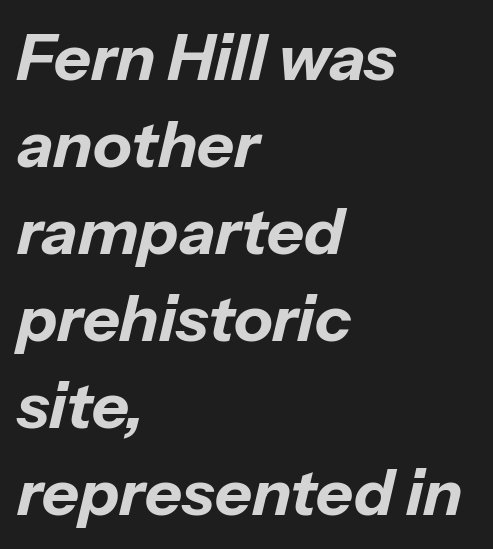
The paragraph has a hard left edge and a soft right edge. Think of a printed novel: that variable character pitch is what you see here. The axis of the letterforms is tilted away from vertical. Every letter is thick-stroked: bold, no question. The passage shown is not underscored anywhere.
